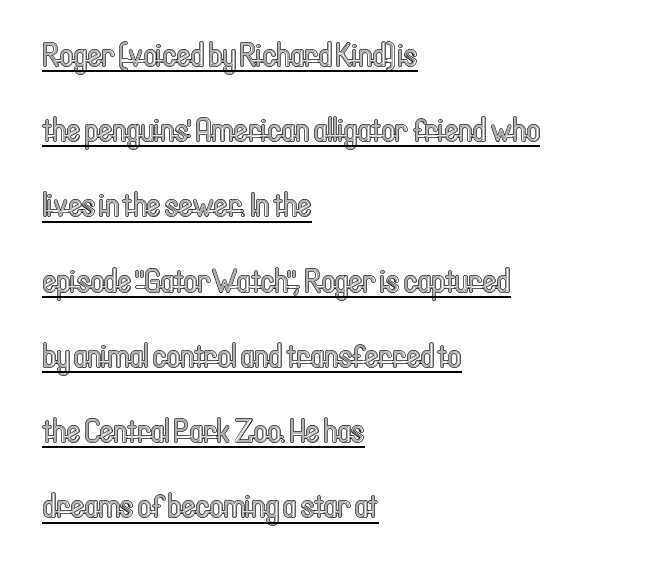
Q: Is the text italic (slanted)? A: No, it is upright.
Q: Is the text underlined? A: Yes.
Q: How is the paragraph aligned? A: Left-aligned.
Q: Is the spacing between letters normal or unusually wide? A: Normal.
Q: Is the spacing between lines tight, normal or loose? A: Loose.
Q: Width (condensed, normal, or wide)? A: Condensed.
Q: x-height? A: Medium.
Q: Monospaced? A: No.
